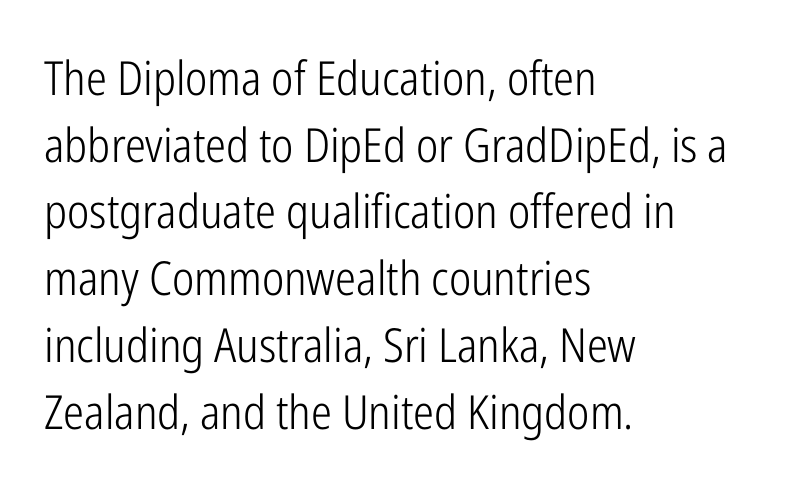
The image shows 47 px light, condensed sans-serif type, upright; set left-aligned, normal line spacing (1.42x), normal letter spacing, not underlined; low stroke contrast and a medium x-height.
